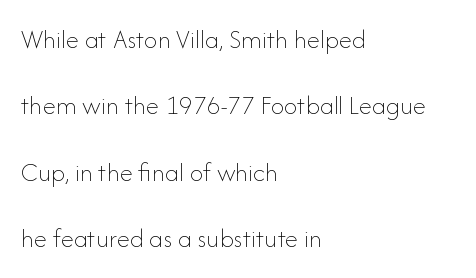
{"italic": "no", "bold": "no", "underline": "no", "align": "left", "line_spacing": "loose", "line_spacing_ratio": 2.46, "letter_spacing": "normal", "letter_spacing_em": 0.0, "glyph_px": 27}
